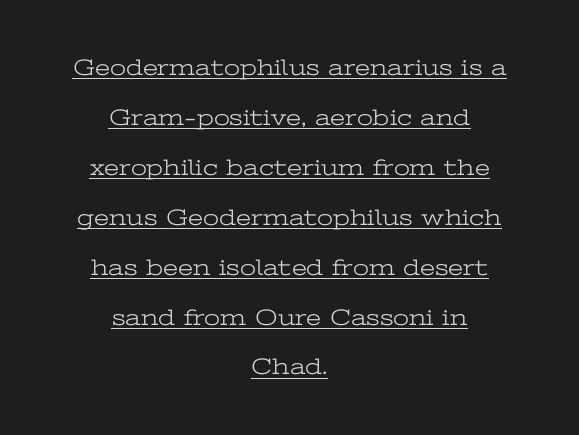
{"italic": "no", "bold": "no", "underline": "yes", "align": "center", "line_spacing": "loose", "line_spacing_ratio": 2.17, "letter_spacing": "normal", "letter_spacing_em": 0.0, "glyph_px": 23}
